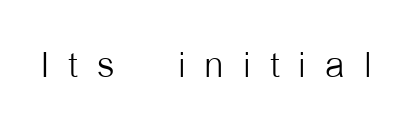
{"serif": "no", "italic": "no", "bold": "no", "weight": "light", "width": "condensed", "stroke_contrast": "low", "x_height": "medium", "monospaced": "no", "underline": "no", "letter_spacing": "wide", "letter_spacing_em": 0.38, "glyph_px": 50}
